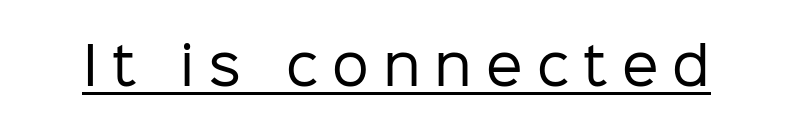
Spacing verdict: proportional, widths tailored to each character. Vertical strokes here are truly vertical. The typesetter has applied underlining to the passage shown. Tracking here is generous; glyphs stand well apart from one another. Weight: not bold — regular or lighter. The face used here is a sans, in the tradition of grotesques and geometrics.
